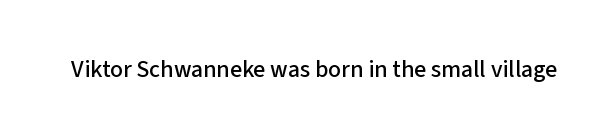
{"italic": "no", "underline": "no", "letter_spacing": "normal", "letter_spacing_em": 0.0, "glyph_px": 24}
